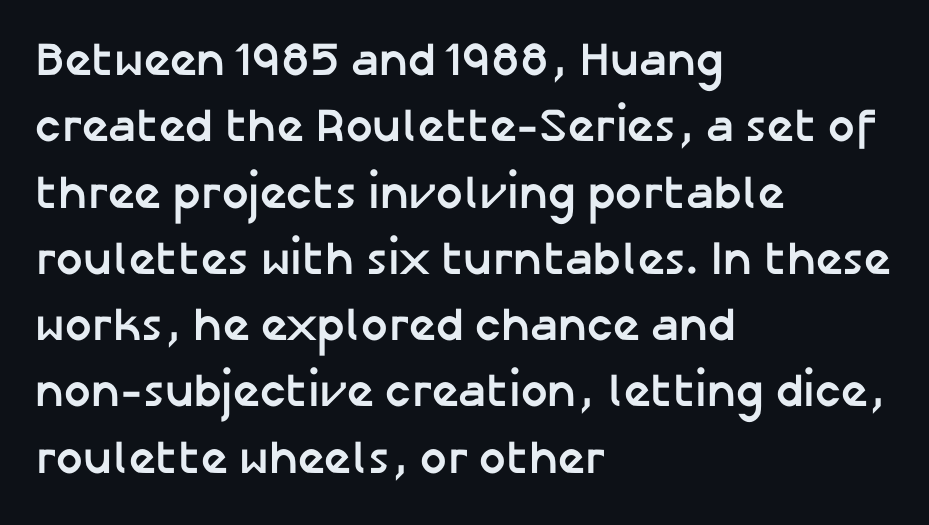
Does the type have serifs? No, each stem ends abruptly. No word sits above an underline. Quick note: interline space is typical. Is the type bold? Yes — the strokes are clearly thick and heavy. The typesetter chose a ragged-right arrangement here. Posture: upright roman.
